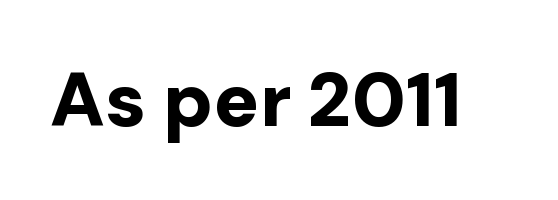
{"serif": "no", "italic": "no", "bold": "yes", "weight": "bold", "width": "normal", "stroke_contrast": "low", "x_height": "medium", "monospaced": "no", "underline": "no", "letter_spacing": "normal", "letter_spacing_em": 0.0, "glyph_px": 76}
